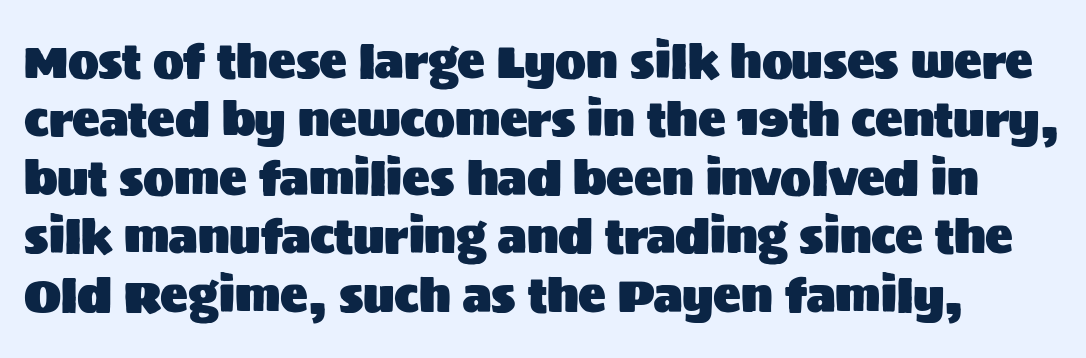
{"serif": "no", "italic": "no", "width": "normal", "stroke_contrast": "medium", "x_height": "large", "monospaced": "no", "underline": "no", "line_spacing": "normal", "line_spacing_ratio": 1.27, "letter_spacing": "normal", "letter_spacing_em": 0.0, "glyph_px": 46}
